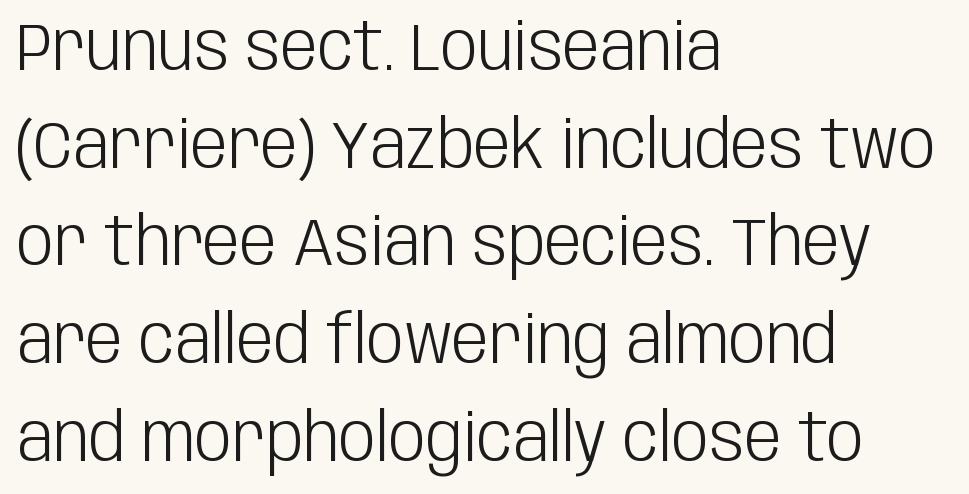
Left-aligned paragraph, ragged on the right. One glance says typical: line gaps are just what's usual. Rule under the text: the space is simply empty. Unlike italic type, these characters show no tilt at all.
